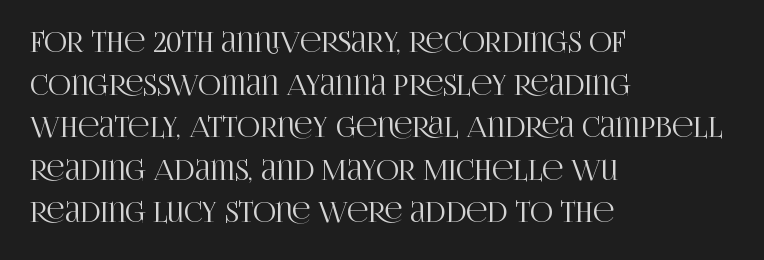
Q: Is the text italic (slanted)? A: No, it is upright.
Q: Is the typeface a serif or a sans-serif typeface? A: Serif.
Q: Is the text underlined? A: No.
Q: How is the paragraph aligned? A: Left-aligned.
Q: Is the spacing between letters normal or unusually wide? A: Normal.
Q: Is the spacing between lines tight, normal or loose? A: Normal.
Q: Width (condensed, normal, or wide)? A: Condensed.
Q: Stroke contrast? A: High.
Q: x-height? A: Large.
Q: Monospaced? A: No.
